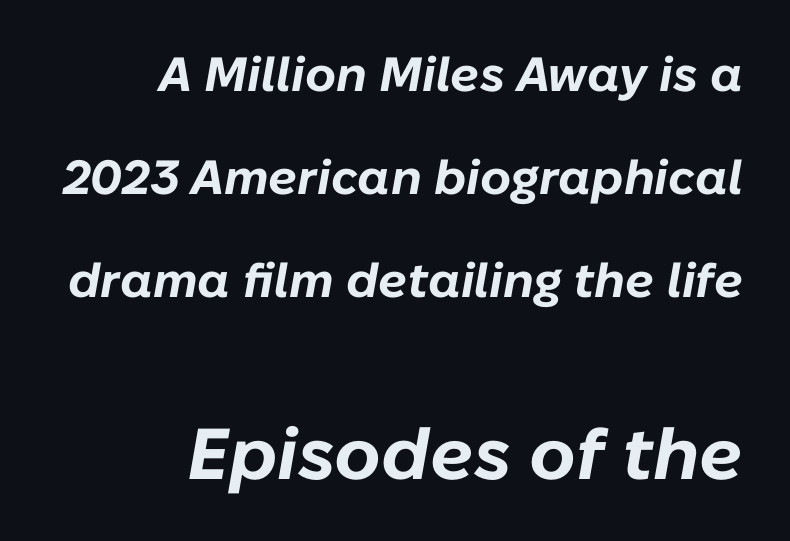
{"italic": "yes", "lean": "right", "slant_degrees": 10, "bold": "yes", "weight": "bold", "width": "normal", "stroke_contrast": "low", "x_height": "medium", "monospaced": "no", "underline": "no", "align": "right", "line_spacing": "loose", "line_spacing_ratio": 2.15, "letter_spacing": "normal", "letter_spacing_em": 0.0, "larger_block": "second", "size_ratio": 1.5, "glyph_px": 72}
